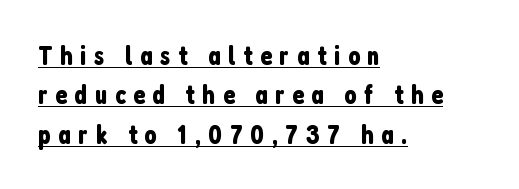
The image shows 27 px text type, upright; set left-aligned, normal line spacing (1.46x), unusually wide letter spacing (+0.28 em), underlined.
